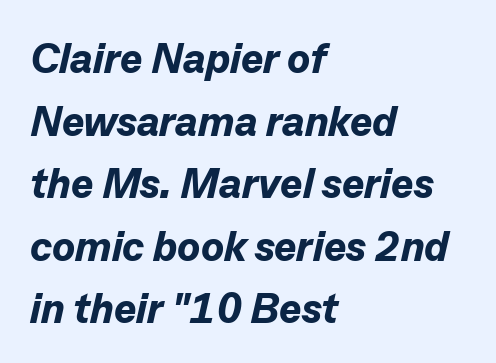
Quick note: interline space is typical. Just letters on the line, the space beneath them empty. A typesetter would call this proportional, since set widths differ per character. Style check: oblique.
